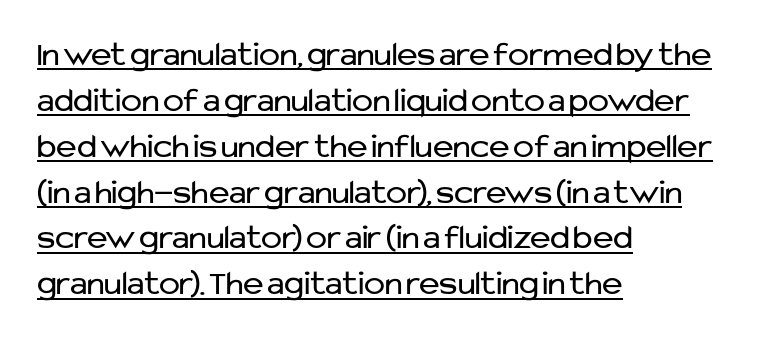
{"serif": "no", "italic": "no", "bold": "no", "weight": "regular", "width": "normal", "stroke_contrast": "low", "x_height": "medium", "monospaced": "no", "underline": "yes", "align": "left", "line_spacing": "normal", "line_spacing_ratio": 1.31, "letter_spacing": "normal", "letter_spacing_em": 0.0, "glyph_px": 35}
